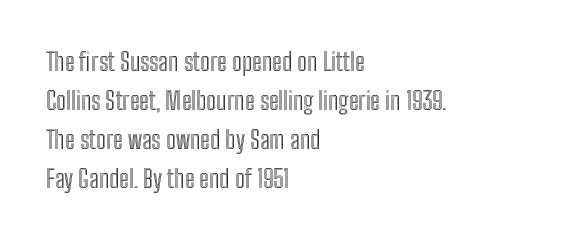
{"italic": "no", "underline": "no", "align": "left", "line_spacing": "normal", "line_spacing_ratio": 1.56, "letter_spacing": "normal", "letter_spacing_em": 0.0, "glyph_px": 25}
